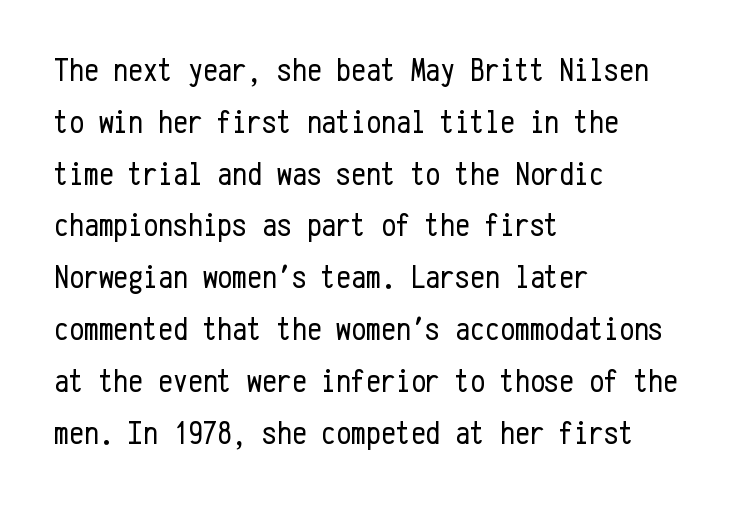
Q: Is the text bold? A: No.
Q: Is the text italic (slanted)? A: No, it is upright.
Q: Is the typeface a serif or a sans-serif typeface? A: Sans-serif.
Q: Is the text underlined? A: No.
Q: How is the paragraph aligned? A: Left-aligned.
Q: Is the spacing between letters normal or unusually wide? A: Normal.
Q: Is the spacing between lines tight, normal or loose? A: Normal.
Q: Width (condensed, normal, or wide)? A: Condensed.
Q: Stroke contrast? A: Low.
Q: x-height? A: Medium.
Q: Monospaced? A: Yes.
